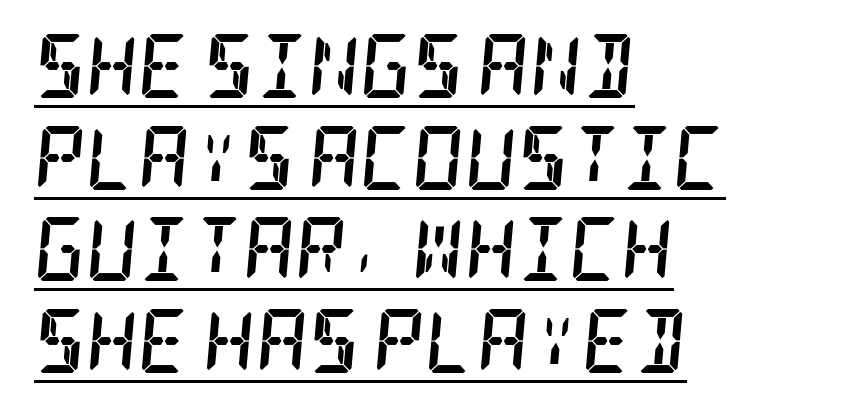
{"serif": "yes", "italic": "yes", "lean": "right", "slant_degrees": 5, "bold": "yes", "weight": "semibold", "width": "condensed", "stroke_contrast": "low", "x_height": "large", "underline": "yes", "align": "left", "line_spacing": "normal", "line_spacing_ratio": 1.43, "letter_spacing": "normal", "letter_spacing_em": 0.0, "glyph_px": 64}
